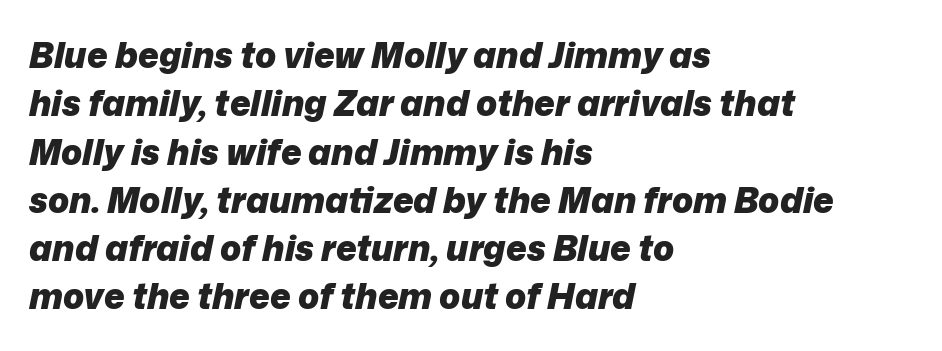
Q: Is the text bold? A: Yes.
Q: Is the text italic (slanted)? A: Yes, it leans right by about 12 degrees.
Q: Is the text underlined? A: No.
Q: How is the paragraph aligned? A: Left-aligned.
Q: Is the spacing between letters normal or unusually wide? A: Normal.
Q: Is the spacing between lines tight, normal or loose? A: Normal.
Q: Width (condensed, normal, or wide)? A: Normal.
Q: Stroke contrast? A: Low.
Q: x-height? A: Medium.
Q: Monospaced? A: No.
